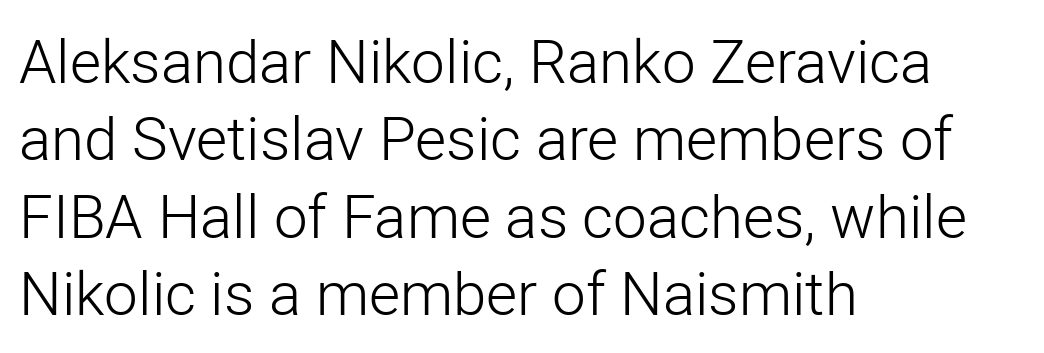
The face used here is a sans, in the tradition of grotesques and geometrics. Looks like regular typesetting: each glyph gets only the width it needs. The specimen reads as upright at a glance. Type without underlining. What stands out about the letter spacing? Nothing — it is the standard amount. Vertical spacing — default.
